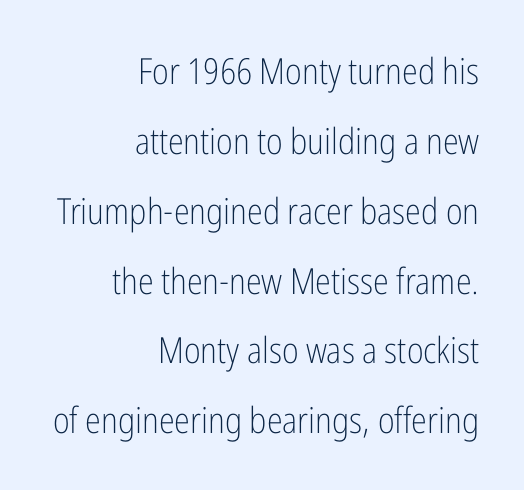
{"serif": "no", "italic": "no", "bold": "no", "weight": "light", "width": "condensed", "stroke_contrast": "low", "x_height": "medium", "monospaced": "no", "underline": "no", "align": "right", "line_spacing": "loose", "line_spacing_ratio": 1.94, "letter_spacing": "normal", "letter_spacing_em": 0.0, "glyph_px": 36}
